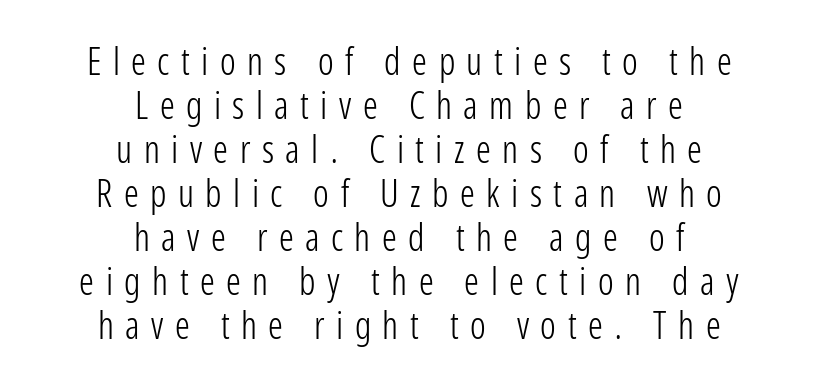
{"serif": "no", "italic": "no", "bold": "no", "weight": "light", "width": "condensed", "stroke_contrast": "low", "x_height": "medium", "monospaced": "no", "underline": "no", "align": "center", "line_spacing_ratio": 1.19, "letter_spacing": "wide", "letter_spacing_em": 0.31, "glyph_px": 37}
